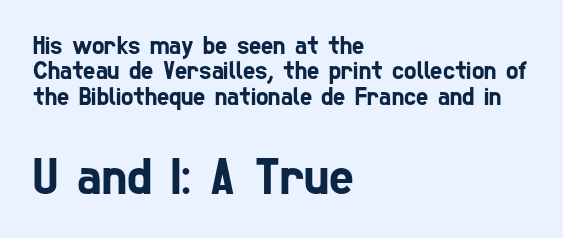
Q: Is the typeface a serif or a sans-serif typeface? A: Sans-serif.
Q: Is the text underlined? A: No.
Q: How is the paragraph aligned? A: Left-aligned.
Q: Is the spacing between letters normal or unusually wide? A: Normal.
Q: Is the spacing between lines tight, normal or loose? A: Tight.
Q: Which block of text is set in a larger size, the first (top) or the second (bottom)? A: The second (bottom) one.
Q: Width (condensed, normal, or wide)? A: Condensed.
Q: Stroke contrast? A: Low.
Q: x-height? A: Medium.
Q: Monospaced? A: No.
